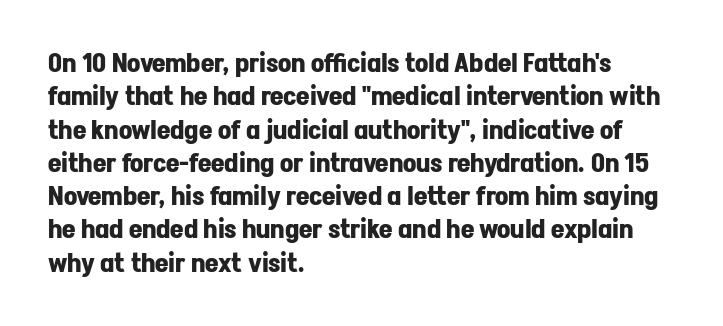
In terms of posture, this sample is upright. Look at the stroke-to-counter ratio: heavy, a bold. Notice how descenders clear the ascenders below comfortably — that's standard leading. The zone under the glyphs is completely vacant. The rendering keeps characters at their native spacing.
